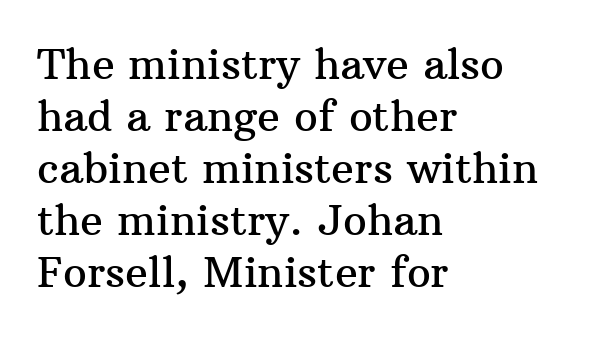
Q: Is the text italic (slanted)? A: No, it is upright.
Q: Is the typeface a serif or a sans-serif typeface? A: Serif.
Q: Is the text underlined? A: No.
Q: How is the paragraph aligned? A: Left-aligned.
Q: Is the spacing between letters normal or unusually wide? A: Normal.
Q: Width (condensed, normal, or wide)? A: Normal.
Q: Stroke contrast? A: Medium.
Q: x-height? A: Medium.
Q: Monospaced? A: No.
